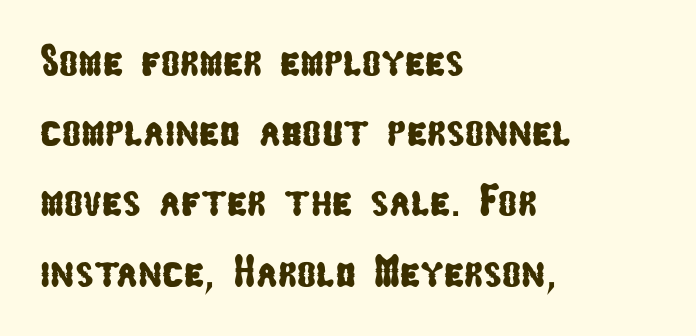
{"serif": "no", "width": "condensed", "stroke_contrast": "low", "x_height": "medium", "monospaced": "no", "underline": "no", "align": "left", "line_spacing": "normal", "line_spacing_ratio": 1.56, "letter_spacing": "normal", "letter_spacing_em": 0.0, "glyph_px": 45}
